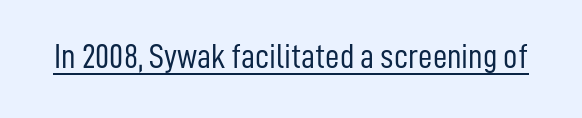
The image shows 35 px light, condensed sans-serif type, upright; set normal letter spacing, underlined; low stroke contrast and a medium x-height.
